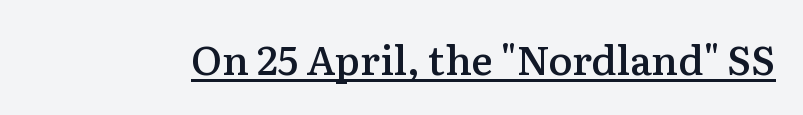
{"serif": "yes", "italic": "no", "bold": "semi", "weight": "semibold", "width": "normal", "stroke_contrast": "medium", "x_height": "medium", "monospaced": "no", "underline": "yes", "letter_spacing": "normal", "letter_spacing_em": 0.0, "glyph_px": 40}
